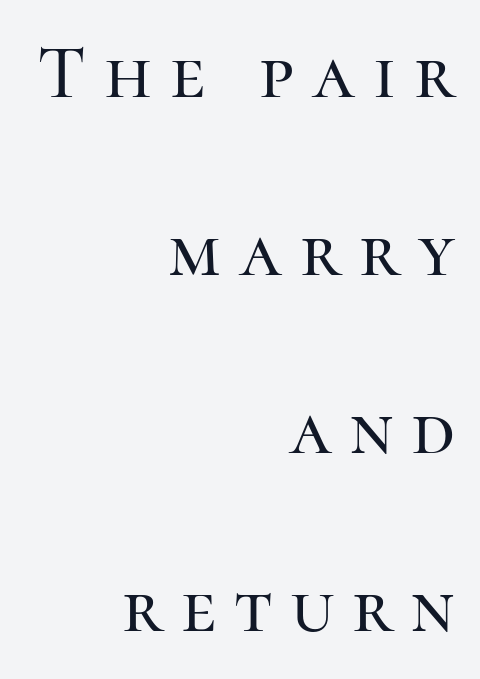
These lines were composed using upright roman letters. A great deal of white space separates one row of letters from the next. The gaps between neighbouring characters are conspicuously large. Plain, unruled lines of type.
